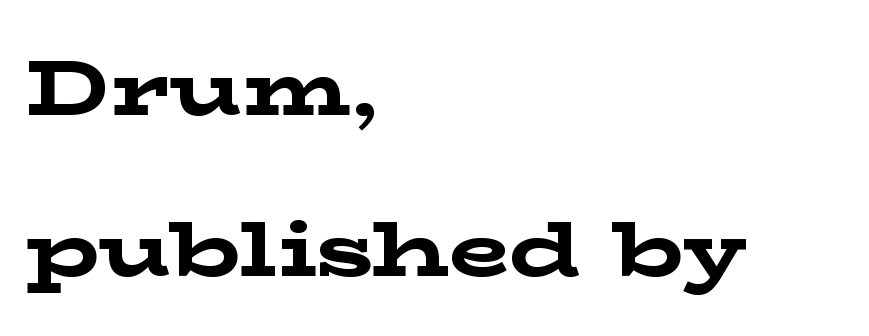
{"serif": "yes", "italic": "no", "bold": "yes", "weight": "bold", "width": "wide", "stroke_contrast": "low", "x_height": "medium", "monospaced": "no", "underline": "no", "align": "left", "line_spacing": "loose", "line_spacing_ratio": 2.04, "letter_spacing": "normal", "letter_spacing_em": 0.0, "glyph_px": 79}
